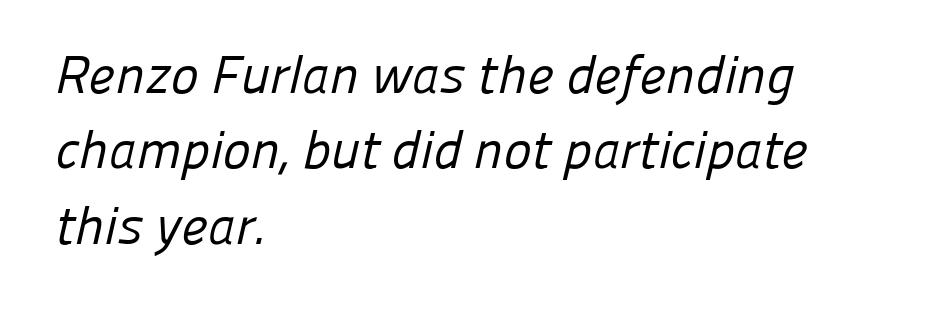
{"serif": "no", "bold": "no", "weight": "regular", "width": "normal", "stroke_contrast": "low", "x_height": "medium", "monospaced": "no", "underline": "no", "align": "left", "line_spacing": "normal", "line_spacing_ratio": 1.42, "letter_spacing": "normal", "letter_spacing_em": 0.0, "glyph_px": 53}
